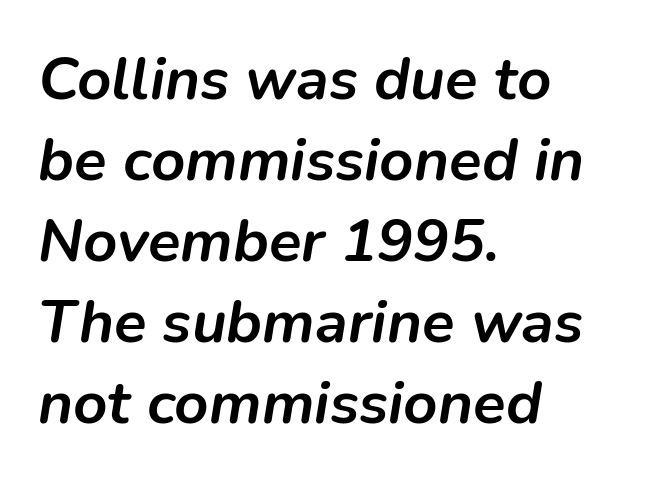
Q: Is the text bold? A: Yes.
Q: Is the text italic (slanted)? A: Yes, it leans right by about 9 degrees.
Q: Is the text underlined? A: No.
Q: How is the paragraph aligned? A: Left-aligned.
Q: Is the spacing between letters normal or unusually wide? A: Normal.
Q: Is the spacing between lines tight, normal or loose? A: Normal.
Q: Width (condensed, normal, or wide)? A: Normal.
Q: Stroke contrast? A: Low.
Q: x-height? A: Medium.
Q: Monospaced? A: No.
